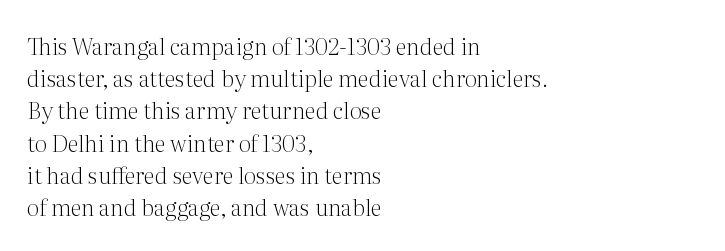
Q: Is the text bold? A: No.
Q: Is the text italic (slanted)? A: No, it is upright.
Q: Is the text underlined? A: No.
Q: How is the paragraph aligned? A: Left-aligned.
Q: Is the spacing between letters normal or unusually wide? A: Normal.
Q: Is the spacing between lines tight, normal or loose? A: Normal.
